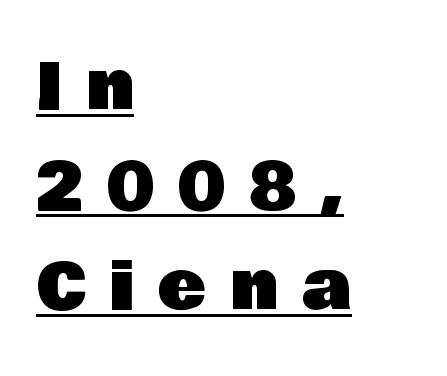
{"serif": "no", "italic": "no", "width": "normal", "stroke_contrast": "low", "x_height": "large", "monospaced": "no", "underline": "yes", "align": "left", "line_spacing": "normal", "line_spacing_ratio": 1.54, "letter_spacing": "wide", "letter_spacing_em": 0.38, "glyph_px": 65}
